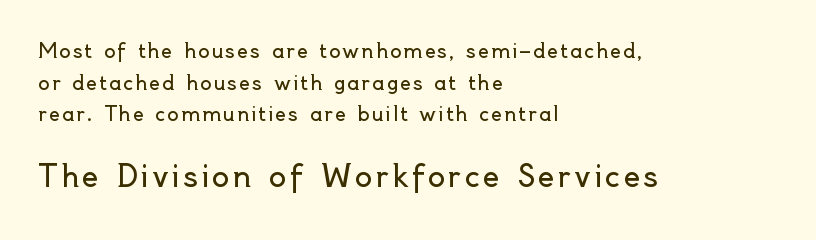
The typesetting does not lean heavy: it is not bold. The designer gave the closing block more size than the opening block. Posture: upright roman. The characters display no serif detailing; their extremities are plain. Glance below the letters and you will spot only blank space. Leading: standard.
